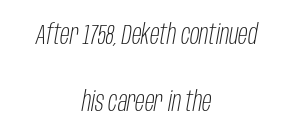
Does the leading feel generous? Absolutely, it's lavish. Do the characters align in a grid? No, the font is proportional. Observe the lean: these are italic letterforms. Heaviness? Minimal to ordinary, like unemphasized prose. The lines in this sample share a center point and differ in where they start and stop. The gap between lines stays unmarked.
